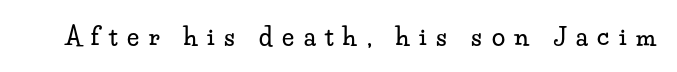
The image shows 24 px text type, upright; set unusually wide letter spacing (+0.4 em), not underlined.
